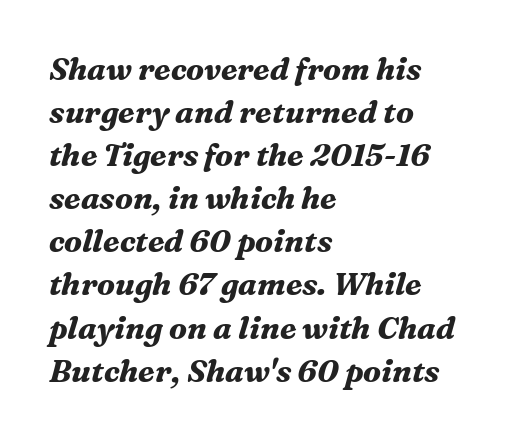
The image shows 31 px bold serif type, italic (leaning right); set left-aligned, normal line spacing (1.39x), normal letter spacing, not underlined; medium stroke contrast and a medium x-height.
